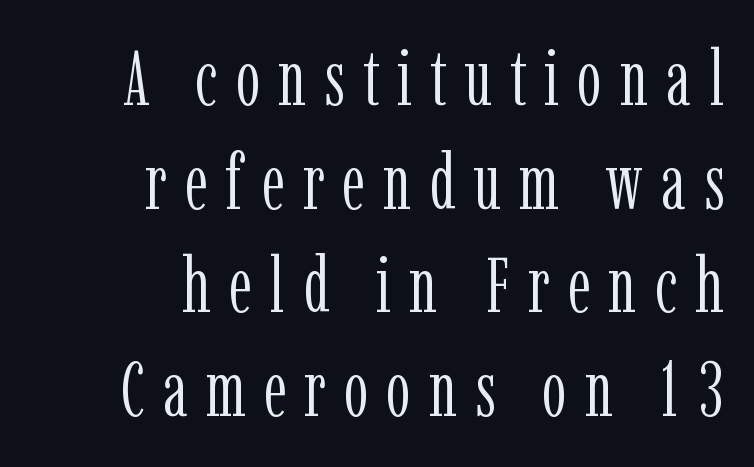
Q: Is the text bold? A: No.
Q: Is the text italic (slanted)? A: No, it is upright.
Q: Is the typeface a serif or a sans-serif typeface? A: Serif.
Q: Is the text underlined? A: No.
Q: How is the paragraph aligned? A: Right-aligned.
Q: Is the spacing between letters normal or unusually wide? A: Unusually wide.
Q: Is the spacing between lines tight, normal or loose? A: Normal.
Q: Width (condensed, normal, or wide)? A: Condensed.
Q: Stroke contrast? A: Low.
Q: x-height? A: Medium.
Q: Monospaced? A: No.
